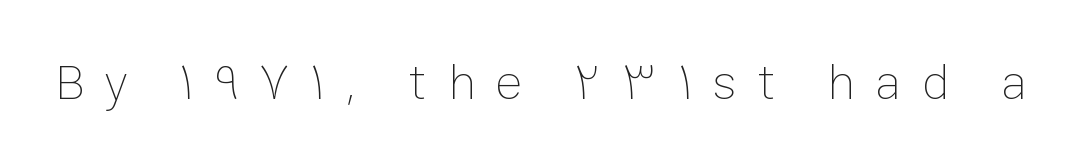
{"italic": "no", "bold": "no", "weight": "thin", "width": "normal", "stroke_contrast": "low", "x_height": "medium", "monospaced": "no", "underline": "no", "letter_spacing": "wide", "letter_spacing_em": 0.4, "glyph_px": 51}
